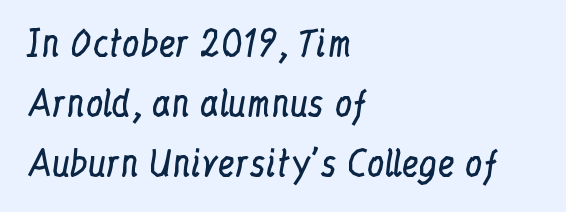
{"serif": "yes", "bold": "no", "weight": "regular", "width": "condensed", "stroke_contrast": "low", "x_height": "medium", "monospaced": "no", "underline": "no", "align": "left", "line_spacing_ratio": 1.71, "letter_spacing": "normal", "letter_spacing_em": 0.0, "glyph_px": 35}
